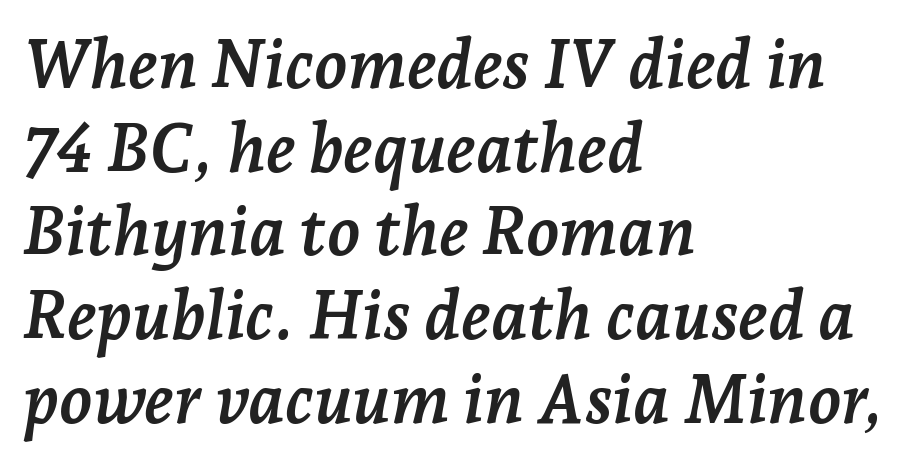
{"serif": "yes", "italic": "yes", "lean": "right", "slant_degrees": 7, "bold": "yes", "weight": "semibold", "width": "normal", "stroke_contrast": "low", "x_height": "medium", "monospaced": "no", "underline": "no", "align": "left", "line_spacing_ratio": 1.23, "letter_spacing": "normal", "letter_spacing_em": 0.0, "glyph_px": 68}
